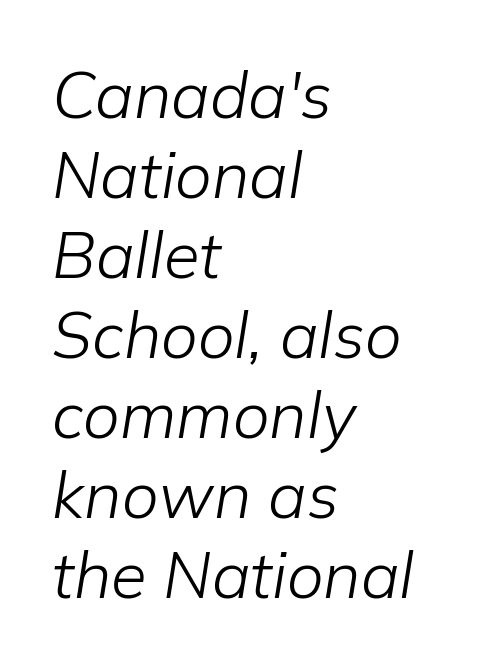
The image shows 65 px light type, italic (leaning right); set left-aligned, line spacing 1.23x, normal letter spacing, not underlined; low stroke contrast and a medium x-height.
